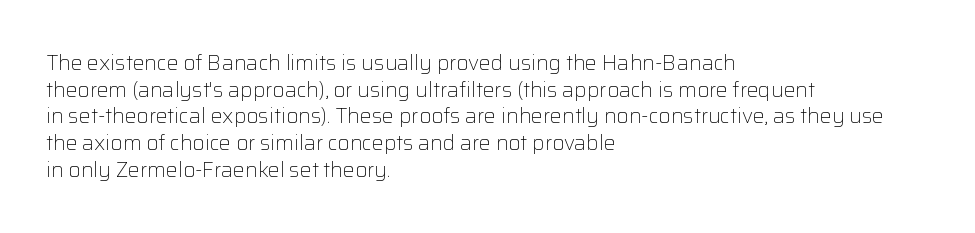
{"italic": "no", "bold": "no", "underline": "no", "align": "left", "line_spacing": "normal", "line_spacing_ratio": 1.27, "letter_spacing": "normal", "letter_spacing_em": 0.0, "glyph_px": 21}
